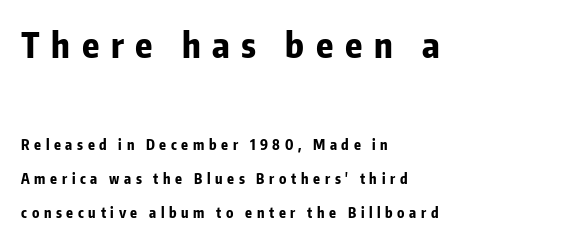
{"serif": "no", "italic": "no", "bold": "yes", "weight": "bold", "width": "condensed", "stroke_contrast": "low", "x_height": "medium", "monospaced": "no", "underline": "no", "align": "left", "line_spacing": "loose", "line_spacing_ratio": 2.45, "letter_spacing": "wide", "letter_spacing_em": 0.33, "larger_block": "first", "size_ratio": 2.5, "glyph_px": 35}
